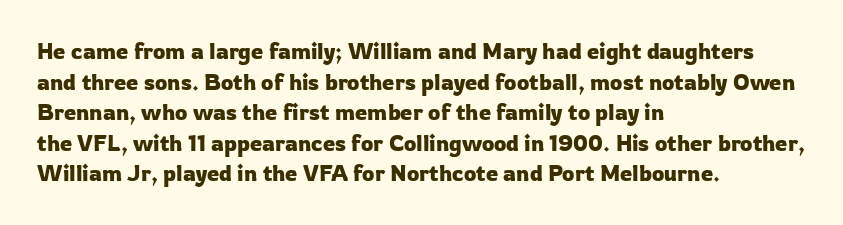
The image shows 22 px text type, upright; set left-aligned, normal line spacing (1.39x), normal letter spacing, not underlined.
